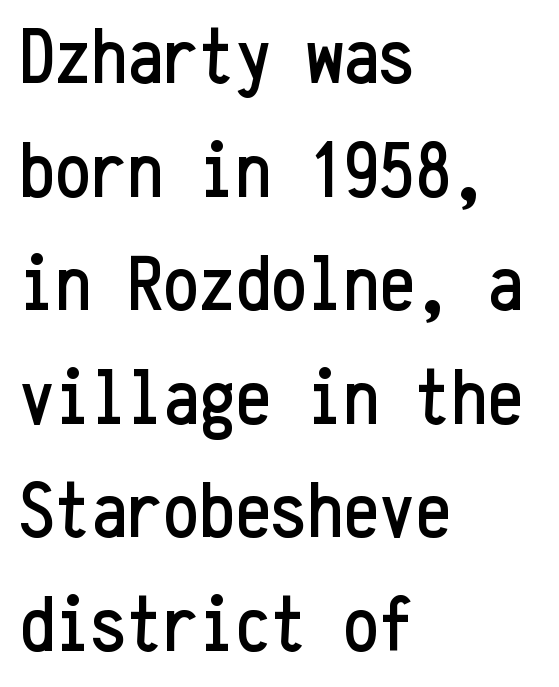
The image shows 80 px condensed sans-serif type, upright, monospaced; set left-aligned, normal line spacing (1.42x), normal letter spacing, not underlined; low stroke contrast and a medium x-height.
